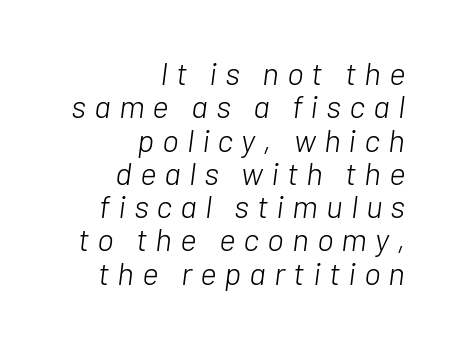
{"italic": "yes", "lean": "right", "slant_degrees": 7, "bold": "no", "weight": "light", "width": "normal", "stroke_contrast": "low", "x_height": "medium", "monospaced": "no", "underline": "no", "align": "right", "line_spacing": "tight", "line_spacing_ratio": 1.04, "letter_spacing": "wide", "letter_spacing_em": 0.25, "glyph_px": 32}
